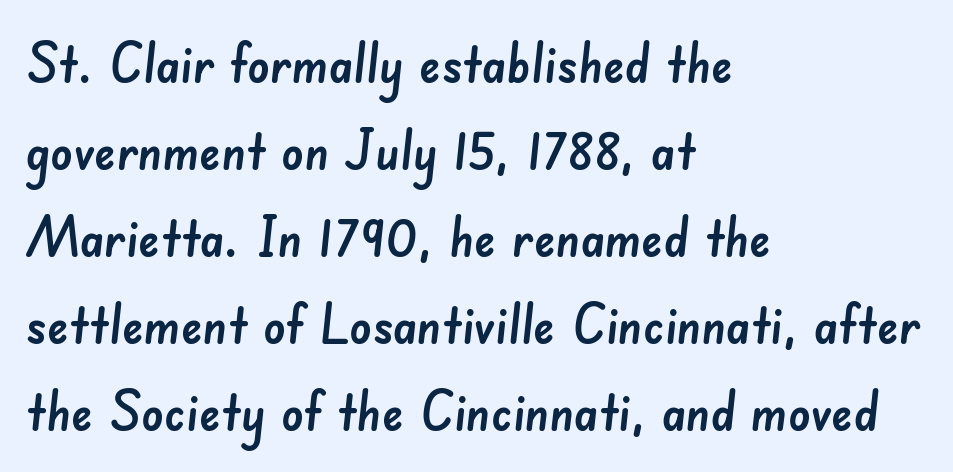
The image shows 55 px sans-serif type; set left-aligned, normal line spacing (1.58x), normal letter spacing, not underlined; low stroke contrast and a small x-height.
